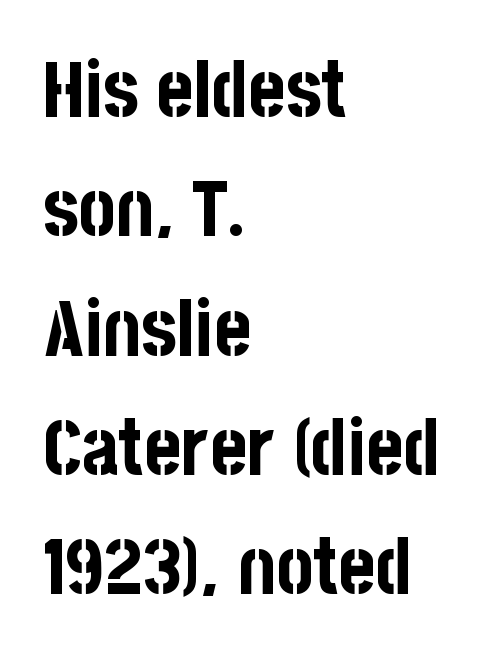
Letterform terminals end flat and unadorned throughout the passage. Horizontal alignment here is leftward, the default for most running prose. Rendered with straight, roman letterforms. Each row of text sits above clean, open space. Notice how descenders clear the ascenders below comfortably — that's standard leading.
